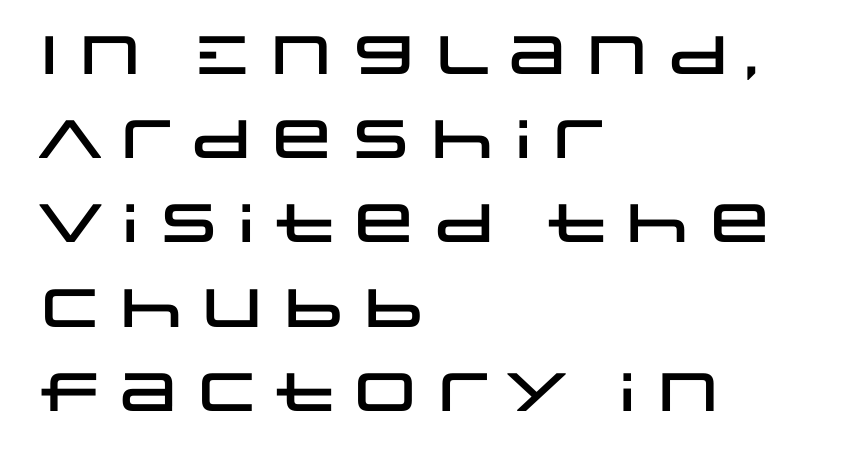
{"serif": "no", "italic": "no", "width": "wide", "stroke_contrast": "low", "x_height": "large", "monospaced": "no", "underline": "no", "align": "left", "line_spacing": "normal", "line_spacing_ratio": 1.56, "letter_spacing": "normal", "letter_spacing_em": 0.0, "glyph_px": 54}
